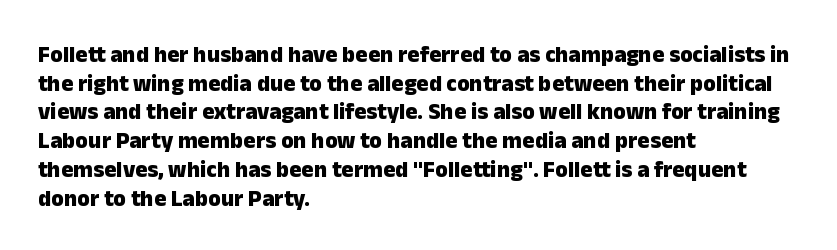
In CSS terms this would be text-align: left. On the weight axis this lands at bold, roughly 700. No word sits above an underline. Regarding leading, the lines here are spaced in the standard way. Quick note: not italic, upright. Glyph-to-glyph distance matches everyday printed text.
